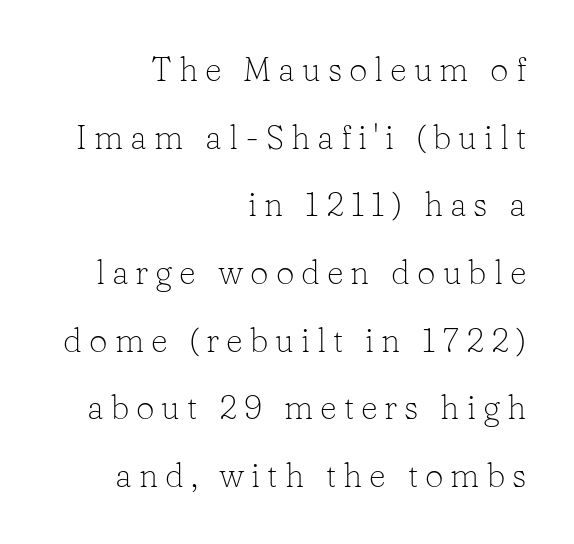
The image shows 33 px light serif type, upright; set right-aligned, loose line spacing (2.05x), unusually wide letter spacing (+0.21 em), not underlined; low stroke contrast and a medium x-height.
